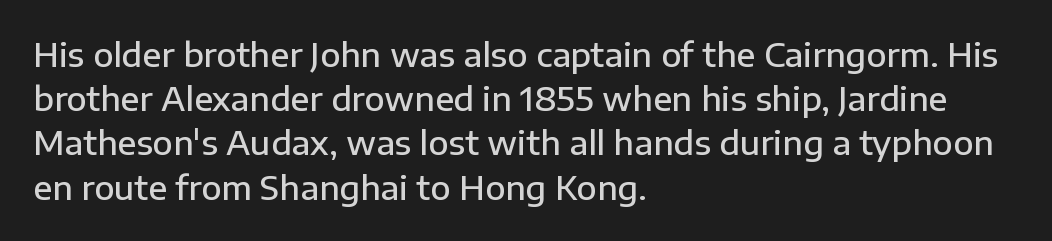
Q: Is the text bold? A: Semi-bold.
Q: Is the text italic (slanted)? A: No, it is upright.
Q: Is the typeface a serif or a sans-serif typeface? A: Sans-serif.
Q: Is the text underlined? A: No.
Q: How is the paragraph aligned? A: Left-aligned.
Q: Is the spacing between letters normal or unusually wide? A: Normal.
Q: Is the spacing between lines tight, normal or loose? A: Normal.
Q: Width (condensed, normal, or wide)? A: Normal.
Q: Stroke contrast? A: Low.
Q: x-height? A: Medium.
Q: Monospaced? A: No.
